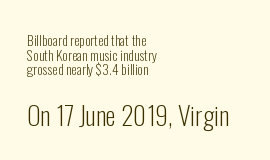
{"italic": "no", "bold": "no", "underline": "no", "align": "left", "line_spacing": "tight", "line_spacing_ratio": 1.05, "letter_spacing": "normal", "letter_spacing_em": 0.0, "larger_block": "second", "size_ratio": 1.86, "glyph_px": 26}
